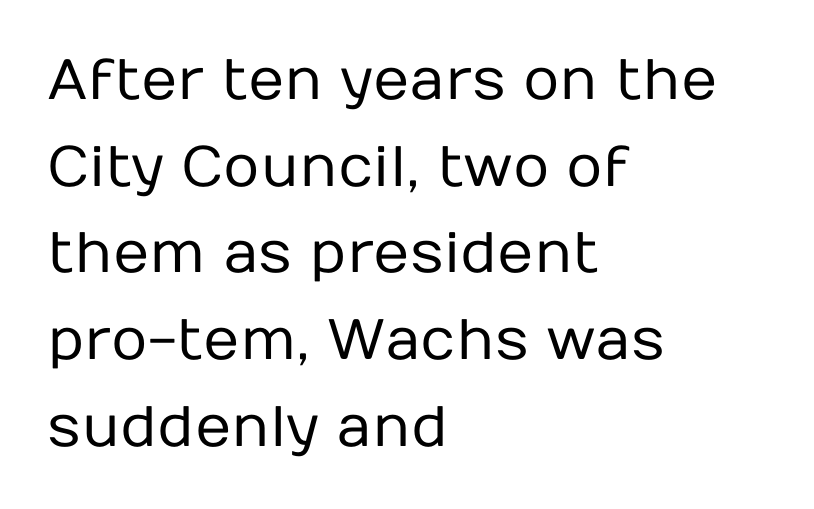
Q: Is the text bold? A: No.
Q: Is the text italic (slanted)? A: No, it is upright.
Q: Is the typeface a serif or a sans-serif typeface? A: Sans-serif.
Q: Is the text underlined? A: No.
Q: How is the paragraph aligned? A: Left-aligned.
Q: Is the spacing between letters normal or unusually wide? A: Normal.
Q: Is the spacing between lines tight, normal or loose? A: Normal.
Q: Width (condensed, normal, or wide)? A: Normal.
Q: Stroke contrast? A: Low.
Q: x-height? A: Medium.
Q: Monospaced? A: No.
